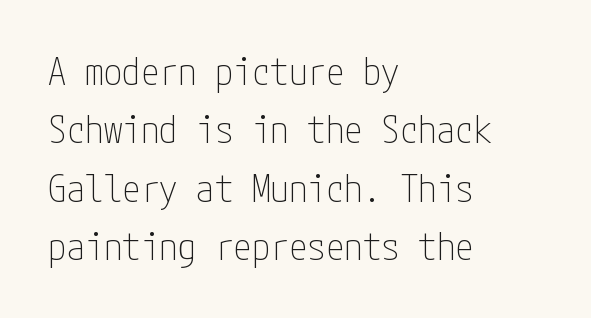
Q: Is the text bold? A: No.
Q: Is the text italic (slanted)? A: No, it is upright.
Q: Is the typeface a serif or a sans-serif typeface? A: Sans-serif.
Q: Is the text underlined? A: No.
Q: How is the paragraph aligned? A: Left-aligned.
Q: Is the spacing between letters normal or unusually wide? A: Normal.
Q: Is the spacing between lines tight, normal or loose? A: Normal.
Q: Width (condensed, normal, or wide)? A: Condensed.
Q: Stroke contrast? A: Low.
Q: x-height? A: Medium.
